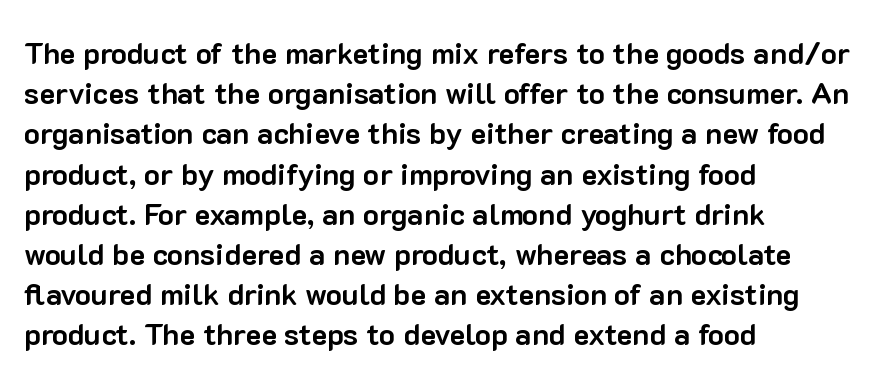
Q: Is the text bold? A: Yes.
Q: Is the text italic (slanted)? A: No, it is upright.
Q: Is the typeface a serif or a sans-serif typeface? A: Sans-serif.
Q: Is the text underlined? A: No.
Q: How is the paragraph aligned? A: Left-aligned.
Q: Is the spacing between letters normal or unusually wide? A: Normal.
Q: Is the spacing between lines tight, normal or loose? A: Normal.
Q: Width (condensed, normal, or wide)? A: Normal.
Q: Stroke contrast? A: Low.
Q: x-height? A: Medium.
Q: Monospaced? A: No.
